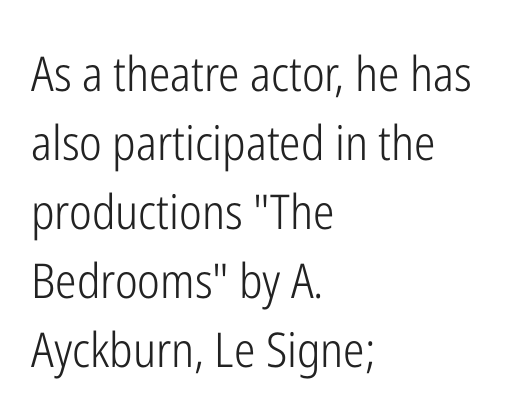
Q: Is the text bold? A: No.
Q: Is the text italic (slanted)? A: No, it is upright.
Q: Is the typeface a serif or a sans-serif typeface? A: Sans-serif.
Q: Is the text underlined? A: No.
Q: How is the paragraph aligned? A: Left-aligned.
Q: Is the spacing between letters normal or unusually wide? A: Normal.
Q: Is the spacing between lines tight, normal or loose? A: Normal.
Q: Width (condensed, normal, or wide)? A: Condensed.
Q: Stroke contrast? A: Low.
Q: x-height? A: Medium.
Q: Monospaced? A: No.
